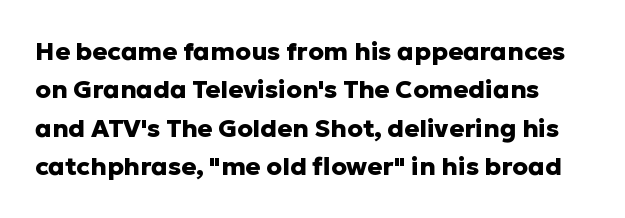
How heavy is the stroke? Heavy — this is a bold. This sample keeps an unexceptional amount of space between lines. Short note: letters normally spaced. Underline: absent.
